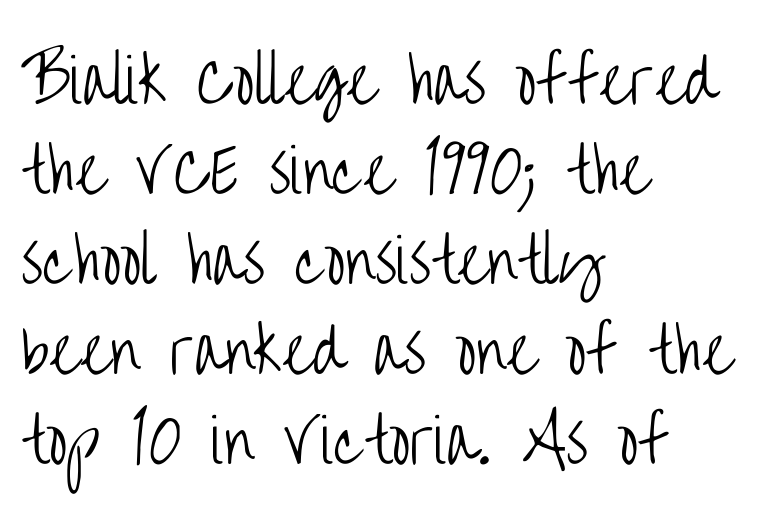
{"serif": "no", "italic": "no", "bold": "no", "weight": "light", "width": "condensed", "stroke_contrast": "low", "x_height": "large", "monospaced": "no", "underline": "no", "align": "left", "line_spacing": "normal", "line_spacing_ratio": 1.5, "letter_spacing": "normal", "letter_spacing_em": 0.0, "glyph_px": 60}
